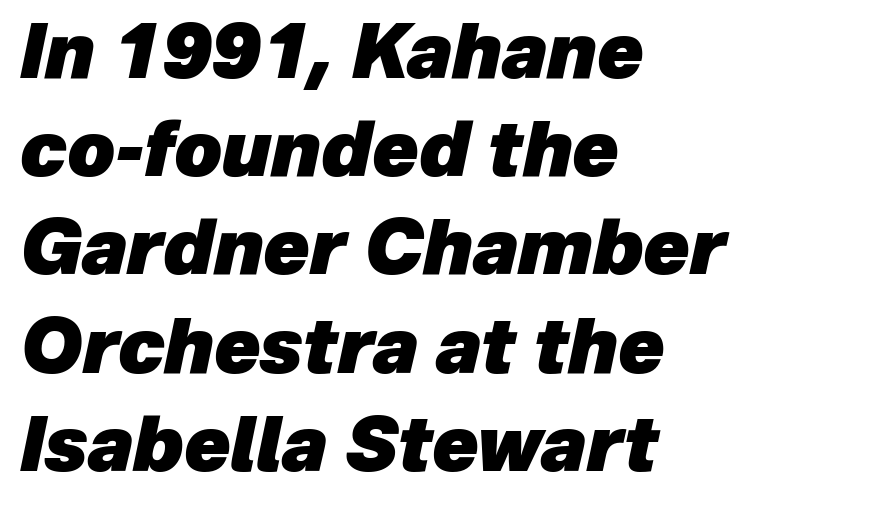
Chunky letters — that's bold for sure. The gap between lines stays unmarked. Slanted lettering throughout. Default kerning and tracking; the words read as compact shapes. In terms of leading, this rendering sits right in the middle.
